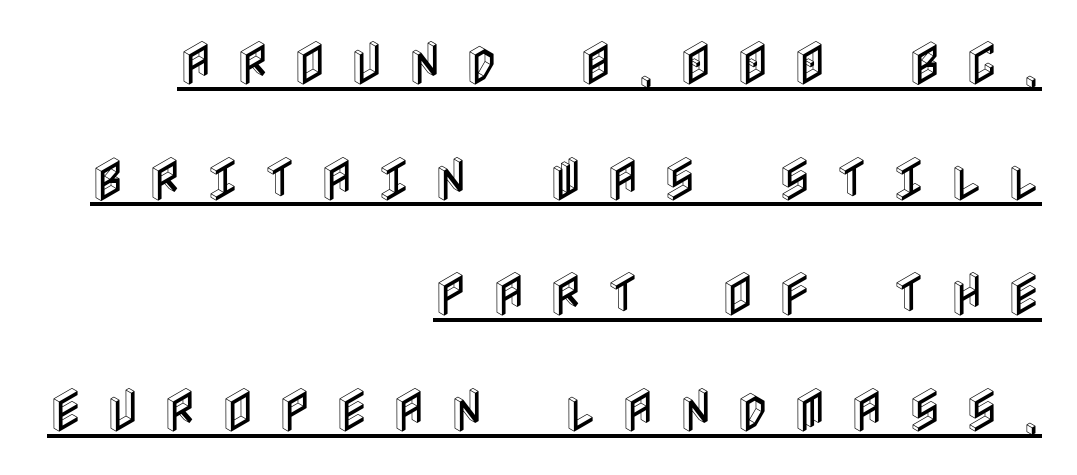
{"italic": "no", "width": "condensed", "x_height": "large", "underline": "yes", "align": "right", "line_spacing": "loose", "line_spacing_ratio": 2.41, "letter_spacing": "wide", "letter_spacing_em": 0.46, "glyph_px": 48}
